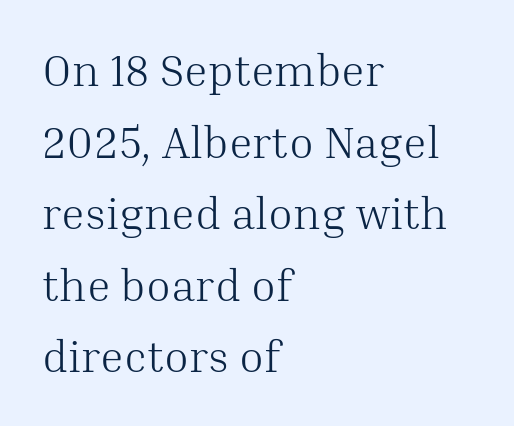
The image shows 45 px light serif type, upright; set left-aligned, normal line spacing (1.59x), normal letter spacing, not underlined; medium stroke contrast and a medium x-height.
